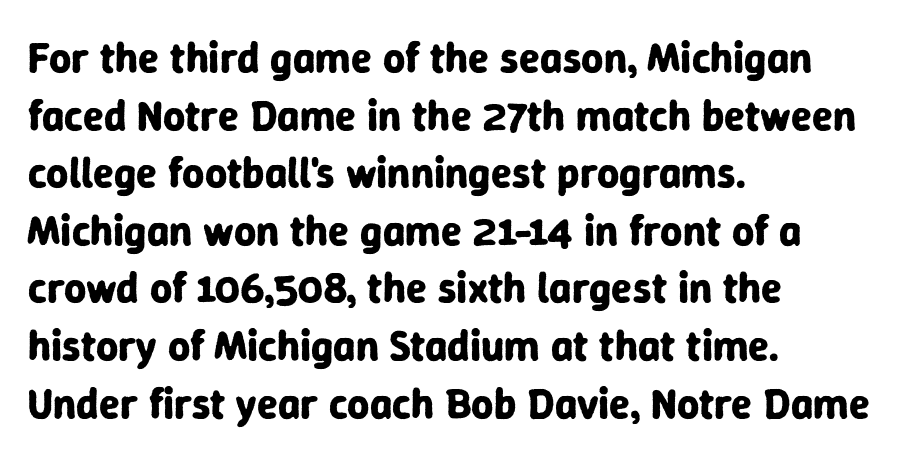
A typesetter would call this proportional, since set widths differ per character. The lines are quadded left. What stands out about the letter spacing? Nothing — it is the standard amount. Regarding serifs, this sample does without them.
